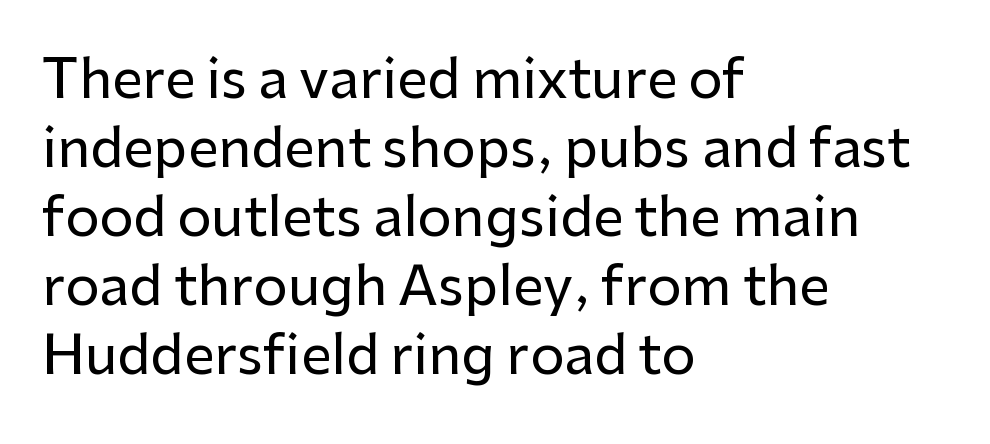
The image shows 54 px sans-serif type, upright; set left-aligned, normal line spacing (1.28x), normal letter spacing, not underlined; low stroke contrast and a medium x-height.
